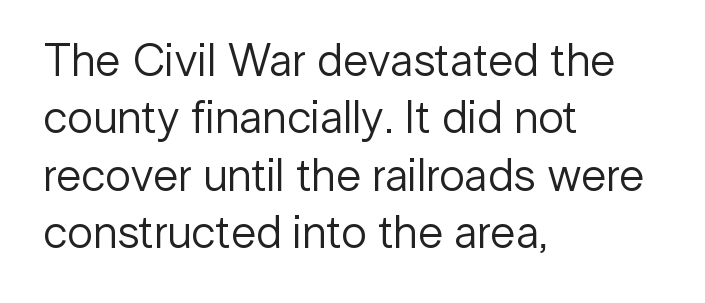
Q: Is the text bold? A: No.
Q: Is the text italic (slanted)? A: No, it is upright.
Q: Is the typeface a serif or a sans-serif typeface? A: Sans-serif.
Q: Is the text underlined? A: No.
Q: How is the paragraph aligned? A: Left-aligned.
Q: Is the spacing between letters normal or unusually wide? A: Normal.
Q: Is the spacing between lines tight, normal or loose? A: Normal.
Q: Width (condensed, normal, or wide)? A: Normal.
Q: Stroke contrast? A: Low.
Q: x-height? A: Medium.
Q: Monospaced? A: No.
